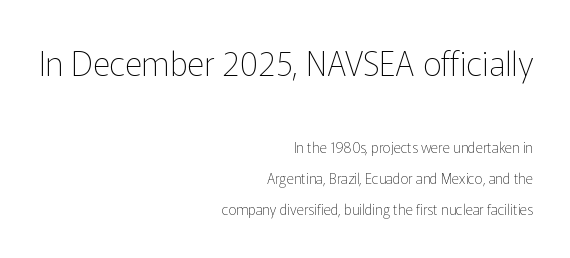
Underline: absent. Block one is the big one; block two sits smaller underneath. Do the letters lean? They stand straight. Typographically, this falls in the sans-serif category.
